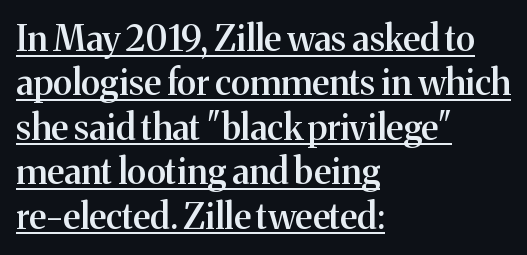
Q: Is the text bold? A: Semi-bold.
Q: Is the text italic (slanted)? A: No, it is upright.
Q: Is the typeface a serif or a sans-serif typeface? A: Serif.
Q: Is the text underlined? A: Yes.
Q: How is the paragraph aligned? A: Left-aligned.
Q: Is the spacing between letters normal or unusually wide? A: Normal.
Q: Is the spacing between lines tight, normal or loose? A: Normal.
Q: Width (condensed, normal, or wide)? A: Normal.
Q: Stroke contrast? A: Medium.
Q: x-height? A: Medium.
Q: Monospaced? A: No.
